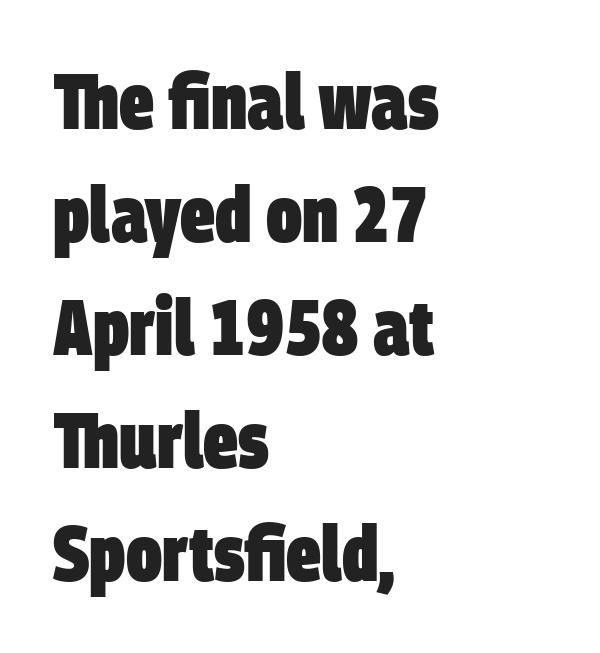
In terms of leading, this rendering sits right in the middle. Summary of weight: heavy, a full bold. Nobody touched the tracking dial on this one. Type without underlining.
